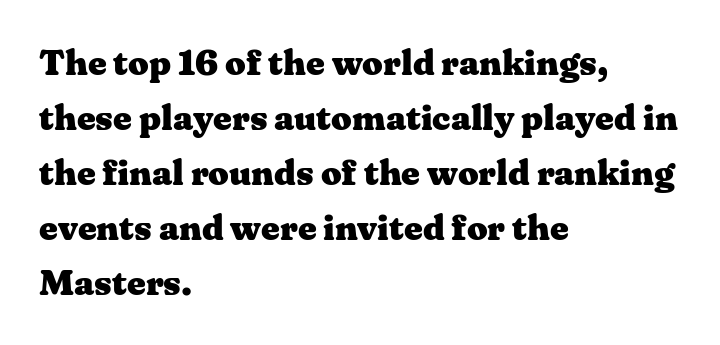
Notice how descenders clear the ascenders below comfortably — that's standard leading. Do the characters align in a grid? No, the font is proportional. You can tell it's not italic because the verticals are truly vertical. As a designer I'd log this as weight 700, bold. The area under the type is left untouched.
